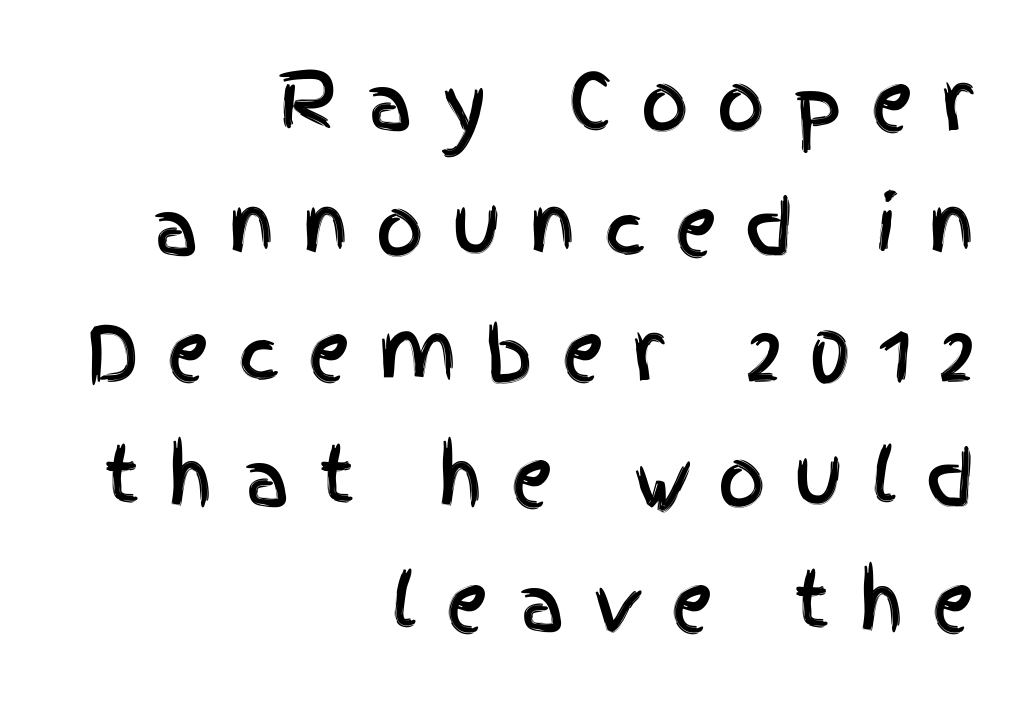
{"serif": "no", "italic": "no", "width": "condensed", "x_height": "large", "monospaced": "no", "underline": "no", "align": "right", "line_spacing": "normal", "line_spacing_ratio": 1.67, "letter_spacing": "wide", "letter_spacing_em": 0.37, "glyph_px": 75}
